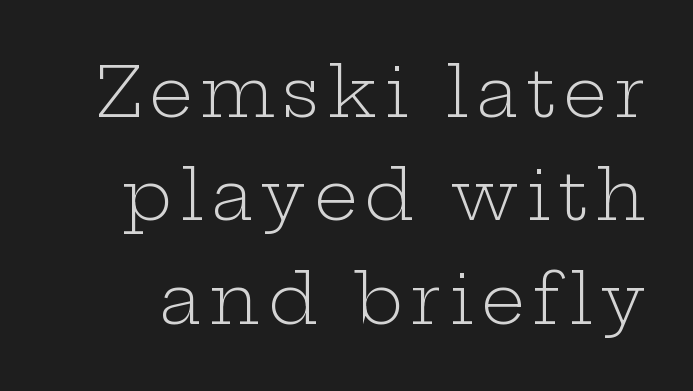
Q: Is the text bold? A: No.
Q: Is the text italic (slanted)? A: No, it is upright.
Q: Is the typeface a serif or a sans-serif typeface? A: Serif.
Q: Is the text underlined? A: No.
Q: Is the spacing between lines tight, normal or loose? A: Normal.
Q: Width (condensed, normal, or wide)? A: Wide.
Q: Stroke contrast? A: Low.
Q: x-height? A: Medium.
Q: Monospaced? A: No.
